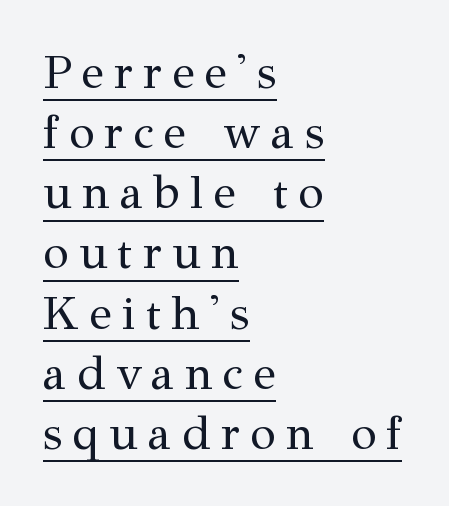
{"serif": "yes", "italic": "no", "bold": "no", "weight": "regular", "width": "normal", "stroke_contrast": "medium", "x_height": "medium", "monospaced": "no", "underline": "yes", "align": "left", "line_spacing": "normal", "line_spacing_ratio": 1.28, "letter_spacing": "wide", "letter_spacing_em": 0.22, "glyph_px": 47}
